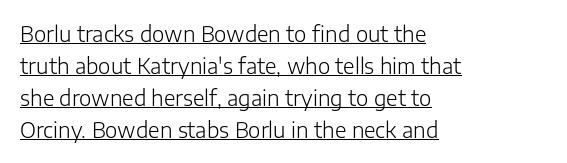
The image shows 21 px text type, upright; set left-aligned, normal line spacing (1.52x), normal letter spacing, underlined.
